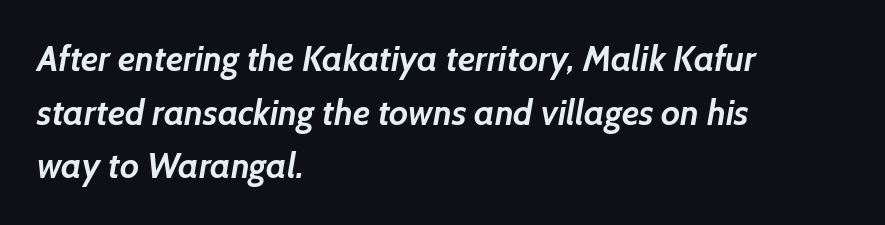
The image shows 35 px semibold sans-serif type; set left-aligned, normal line spacing (1.53x), normal letter spacing, not underlined; low stroke contrast and a medium x-height.
